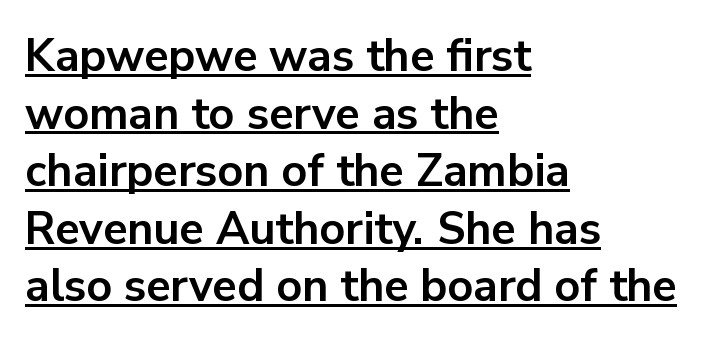
The image shows 45 px bold sans-serif type, upright; set left-aligned, normal line spacing (1.28x), normal letter spacing, underlined; low stroke contrast and a medium x-height.
